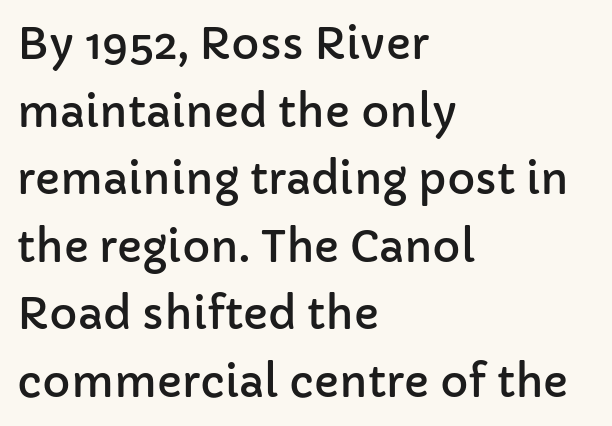
Q: Is the text italic (slanted)? A: No, it is upright.
Q: Is the typeface a serif or a sans-serif typeface? A: Sans-serif.
Q: Is the text underlined? A: No.
Q: How is the paragraph aligned? A: Left-aligned.
Q: Is the spacing between letters normal or unusually wide? A: Normal.
Q: Is the spacing between lines tight, normal or loose? A: Normal.
Q: Width (condensed, normal, or wide)? A: Normal.
Q: Stroke contrast? A: Low.
Q: x-height? A: Medium.
Q: Monospaced? A: No.
